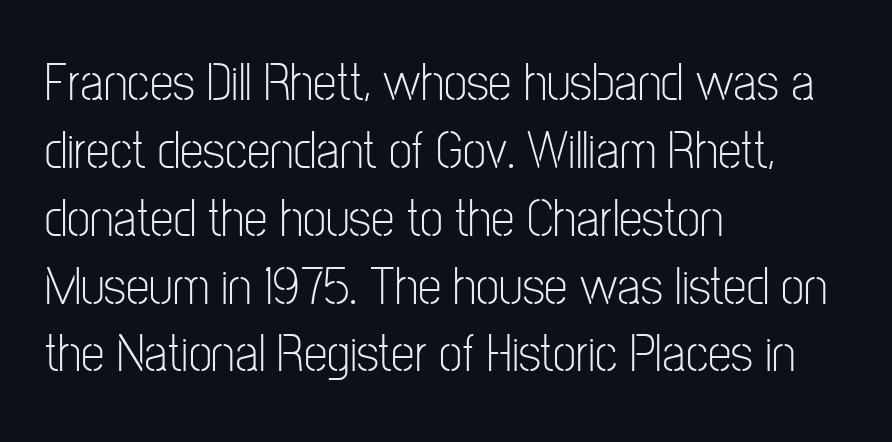
The image shows 53 px light, condensed sans-serif type, upright; set left-aligned, normal line spacing (1.28x), normal letter spacing, not underlined; low stroke contrast and a medium x-height.
